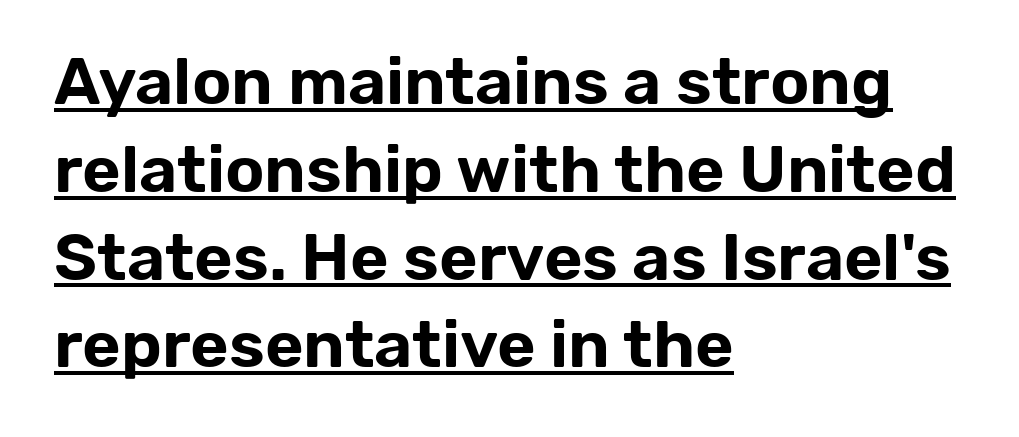
The image shows 66 px sans-serif type, upright; set left-aligned, normal line spacing (1.33x), normal letter spacing, underlined; low stroke contrast and a medium x-height.
